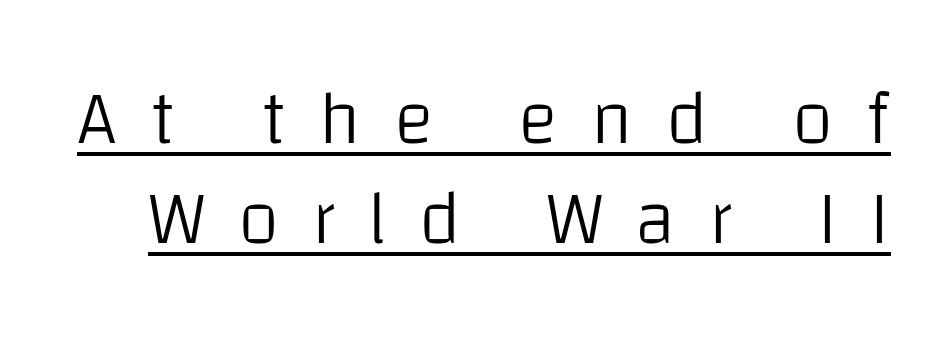
{"serif": "no", "italic": "no", "bold": "no", "weight": "light", "width": "normal", "stroke_contrast": "low", "x_height": "large", "monospaced": "no", "underline": "yes", "line_spacing": "normal", "line_spacing_ratio": 1.32, "letter_spacing": "wide", "letter_spacing_em": 0.42, "glyph_px": 76}
